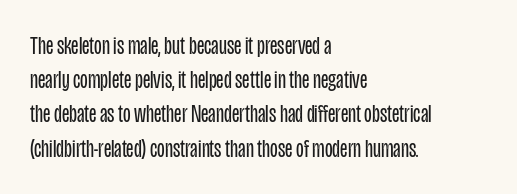
Q: Is the text bold? A: No.
Q: Is the text italic (slanted)? A: No, it is upright.
Q: Is the text underlined? A: No.
Q: How is the paragraph aligned? A: Left-aligned.
Q: Is the spacing between letters normal or unusually wide? A: Normal.
Q: Is the spacing between lines tight, normal or loose? A: Normal.
